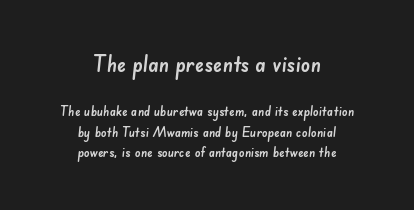
{"underline": "no", "align": "center", "line_spacing": "normal", "line_spacing_ratio": 1.49, "letter_spacing": "normal", "letter_spacing_em": 0.0, "larger_block": "first", "size_ratio": 1.64, "glyph_px": 23}
